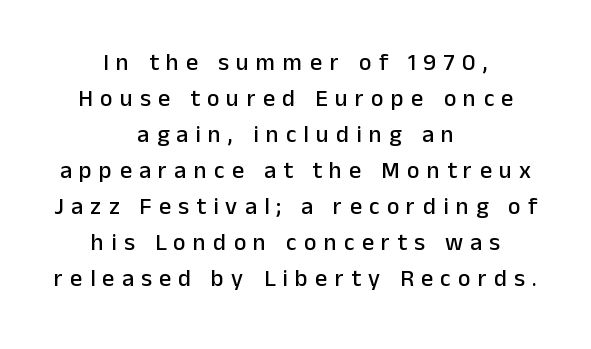
The image shows 24 px text type, upright; set centered, normal line spacing (1.5x), unusually wide letter spacing (+0.3 em), not underlined.
